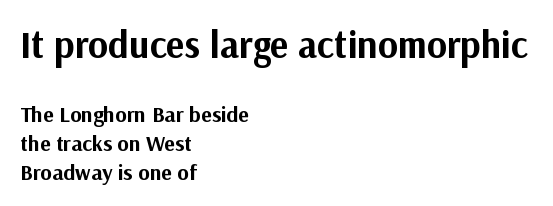
Look at the stroke-to-counter ratio: heavy, a bold. You get the large type first, then a drop to smaller type. Which margin do the lines hug? The left one — the right edge is uneven. Only glyphs here, with clear space below each row. Here the designer chose a conventional face with non-uniform glyph widths.
